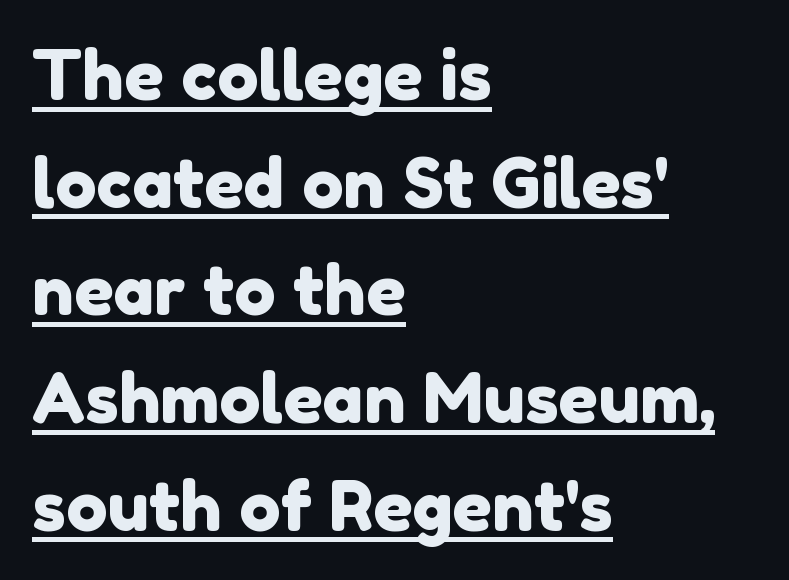
Q: Is the typeface a serif or a sans-serif typeface? A: Sans-serif.
Q: Is the text underlined? A: Yes.
Q: How is the paragraph aligned? A: Left-aligned.
Q: Is the spacing between letters normal or unusually wide? A: Normal.
Q: Is the spacing between lines tight, normal or loose? A: Normal.
Q: Width (condensed, normal, or wide)? A: Normal.
Q: Stroke contrast? A: Low.
Q: x-height? A: Medium.
Q: Monospaced? A: No.
